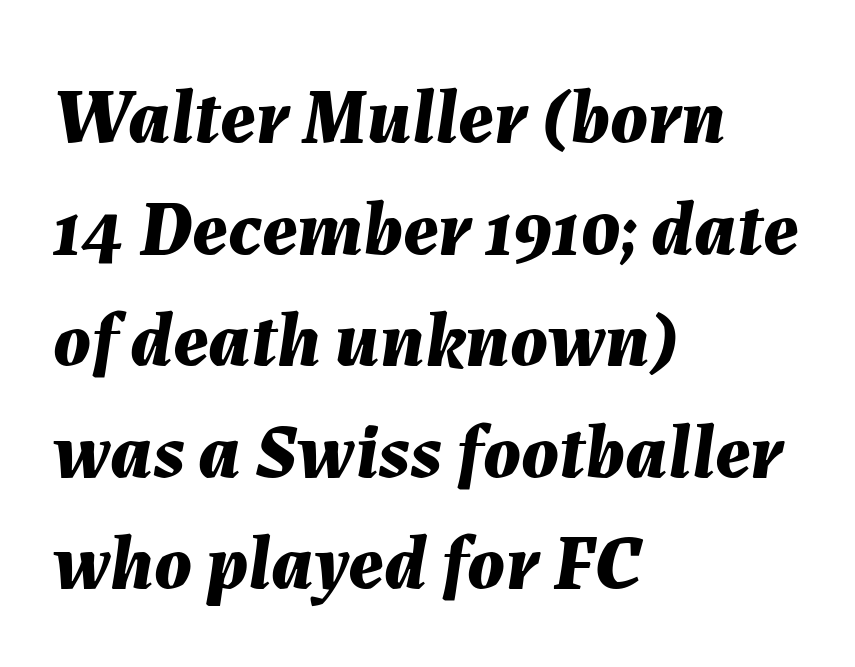
The image shows 78 px bold type, italic (leaning right); set left-aligned, normal line spacing (1.43x), normal letter spacing, not underlined; medium stroke contrast and a medium x-height.
